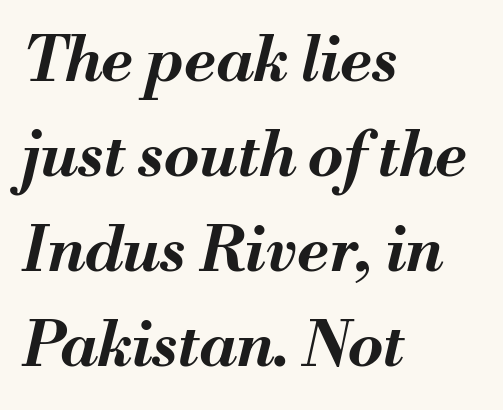
The image shows 63 px bold type, italic (leaning right); set left-aligned, normal line spacing (1.51x), normal letter spacing, not underlined; medium stroke contrast and a small x-height.
